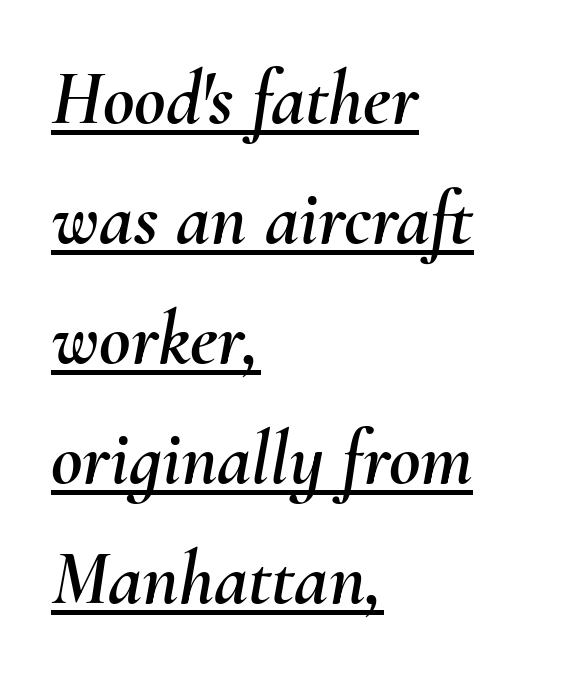
{"italic": "yes", "lean": "right", "slant_degrees": 10, "width": "normal", "stroke_contrast": "medium", "x_height": "small", "monospaced": "no", "underline": "yes", "align": "left", "line_spacing": "normal", "line_spacing_ratio": 1.56, "letter_spacing": "normal", "letter_spacing_em": 0.0, "glyph_px": 77}
